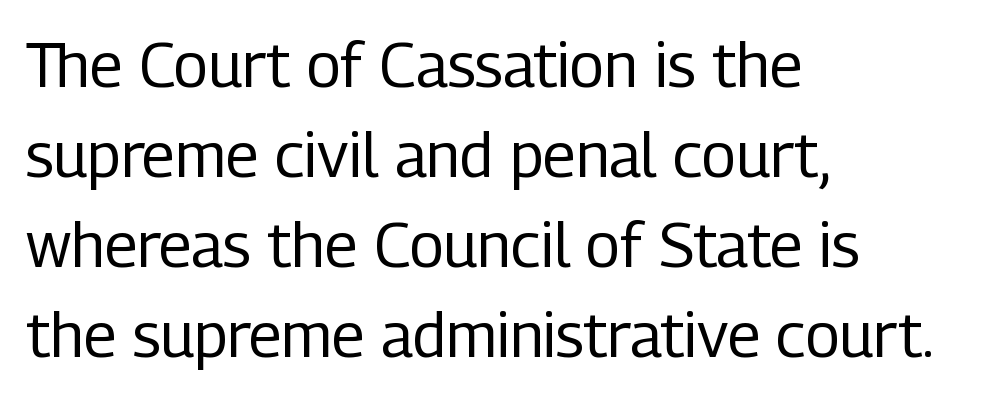
{"serif": "no", "italic": "no", "bold": "no", "weight": "regular", "width": "condensed", "stroke_contrast": "low", "x_height": "medium", "monospaced": "no", "underline": "no", "align": "left", "line_spacing": "normal", "line_spacing_ratio": 1.45, "letter_spacing": "normal", "letter_spacing_em": 0.0, "glyph_px": 62}
